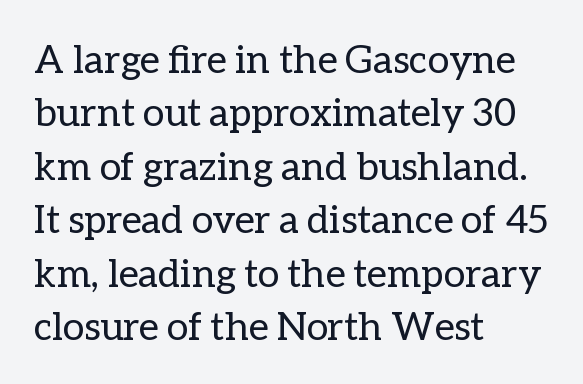
Q: Is the text bold? A: No.
Q: Is the text italic (slanted)? A: No, it is upright.
Q: Is the text underlined? A: No.
Q: How is the paragraph aligned? A: Left-aligned.
Q: Is the spacing between letters normal or unusually wide? A: Normal.
Q: Is the spacing between lines tight, normal or loose? A: Normal.
Q: Width (condensed, normal, or wide)? A: Normal.
Q: Stroke contrast? A: Low.
Q: x-height? A: Medium.
Q: Monospaced? A: No.
